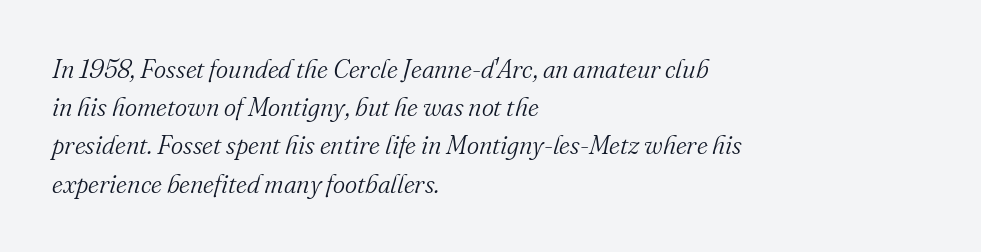
The image shows 26 px text type, italic (leaning right); set left-aligned, normal line spacing (1.47x), normal letter spacing, not underlined.
